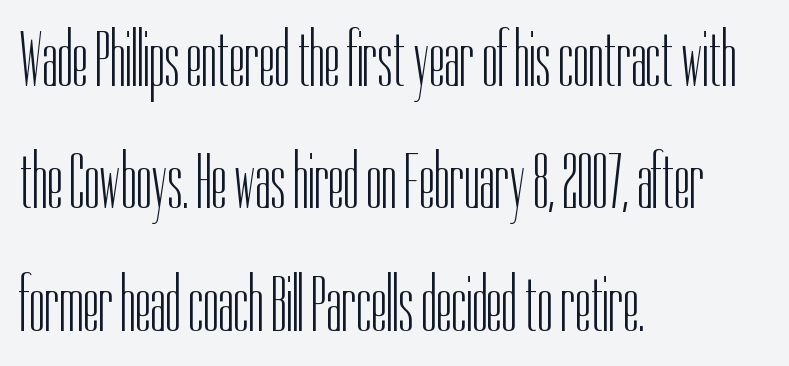
Q: Is the text bold? A: No.
Q: Is the text italic (slanted)? A: No, it is upright.
Q: Is the typeface a serif or a sans-serif typeface? A: Sans-serif.
Q: Is the text underlined? A: No.
Q: How is the paragraph aligned? A: Left-aligned.
Q: Is the spacing between letters normal or unusually wide? A: Normal.
Q: Is the spacing between lines tight, normal or loose? A: Normal.
Q: Width (condensed, normal, or wide)? A: Condensed.
Q: Stroke contrast? A: Low.
Q: x-height? A: Medium.
Q: Monospaced? A: No.
